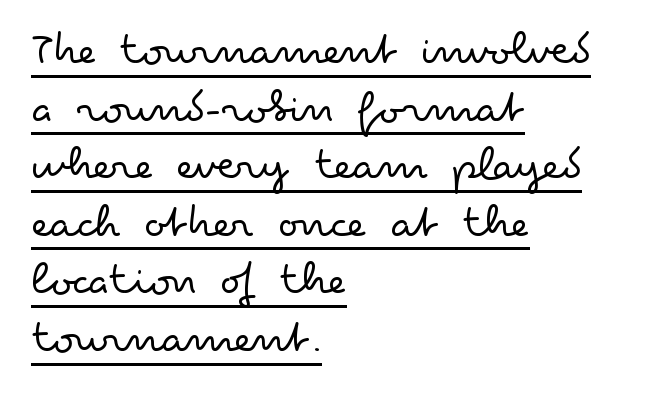
The image shows 48 px light, wide sans-serif type, upright; set left-aligned, line spacing 1.2x, normal letter spacing, underlined; low stroke contrast and a small x-height.
